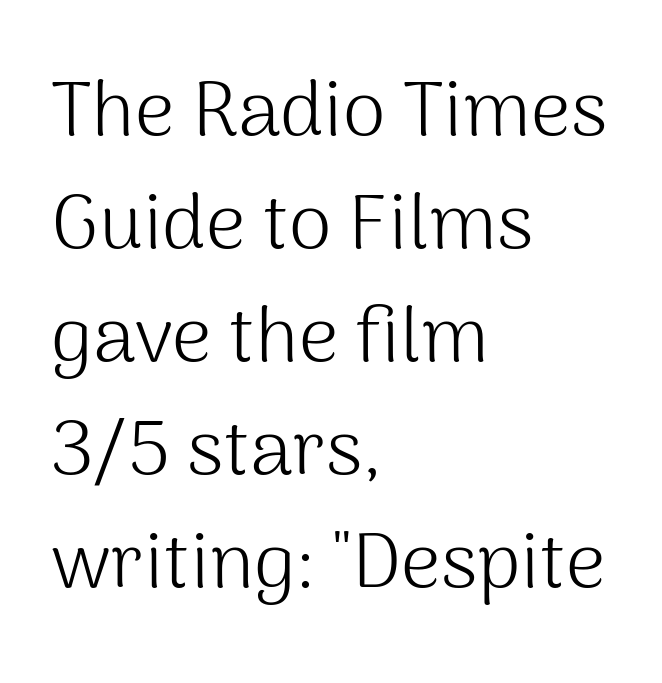
{"serif": "no", "italic": "no", "bold": "no", "weight": "light", "width": "normal", "stroke_contrast": "medium", "x_height": "medium", "monospaced": "no", "underline": "no", "align": "left", "line_spacing": "normal", "line_spacing_ratio": 1.45, "letter_spacing": "normal", "letter_spacing_em": 0.0, "glyph_px": 78}
